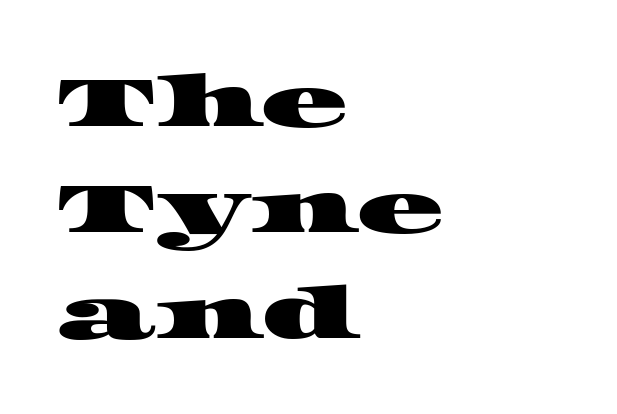
Horizontal bands of white between lines are of average thickness. Clear beneath every line of the passage. Character widths vary here, with narrow letters taking less room than wide ones. Letter spacing: default.
